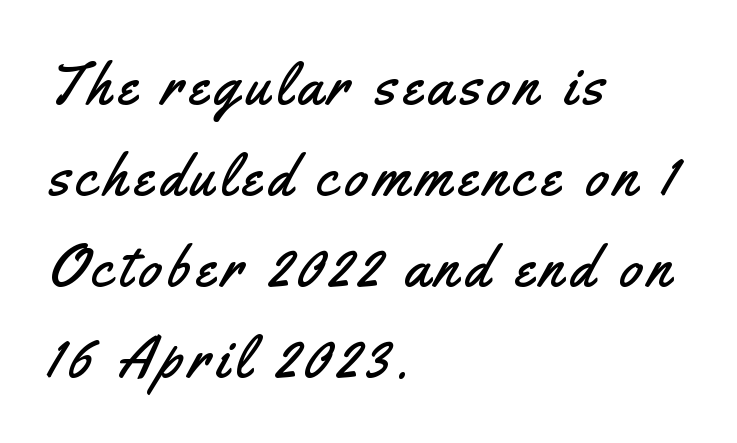
The image shows 58 px condensed sans-serif type; set left-aligned, normal line spacing (1.57x), not underlined; medium stroke contrast and a small x-height.
